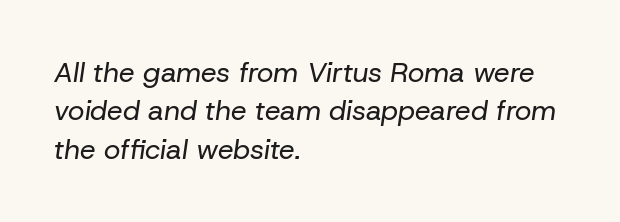
A typesetter would call this zero additional tracking. Spacing verdict: proportional, widths tailored to each character. In CSS terms this would be text-align: left. Is this a heavy cut? Hardly; it is regular or lighter.
